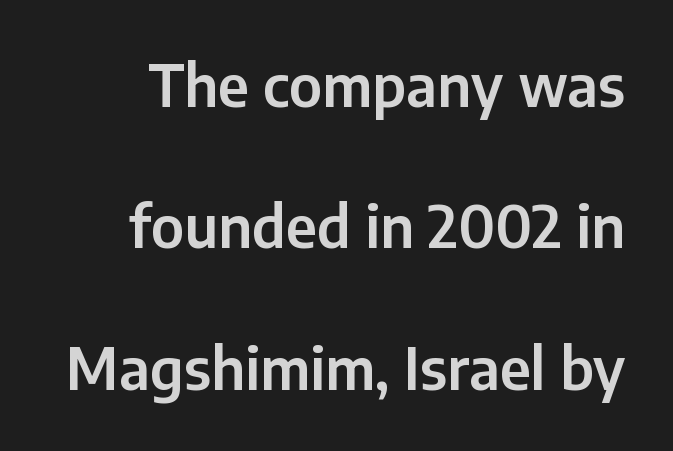
Q: Is the text italic (slanted)? A: No, it is upright.
Q: Is the typeface a serif or a sans-serif typeface? A: Sans-serif.
Q: Is the text underlined? A: No.
Q: Is the spacing between letters normal or unusually wide? A: Normal.
Q: Is the spacing between lines tight, normal or loose? A: Loose.
Q: Width (condensed, normal, or wide)? A: Normal.
Q: Stroke contrast? A: Low.
Q: x-height? A: Medium.
Q: Monospaced? A: No.
